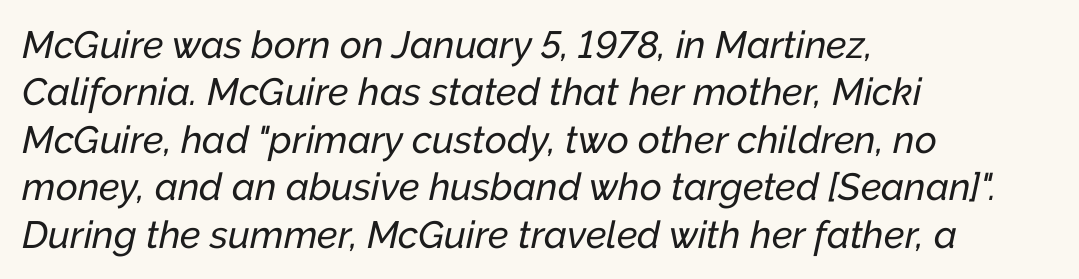
Reading down the block, your eye returns to a fixed left position each line. The baseline area is clear. Looks like regular typesetting: each glyph gets only the width it needs. This sample uses plain, unmodified letter spacing. These lines were composed using italics. A normal amount of white space separates one row of letters from the next.
